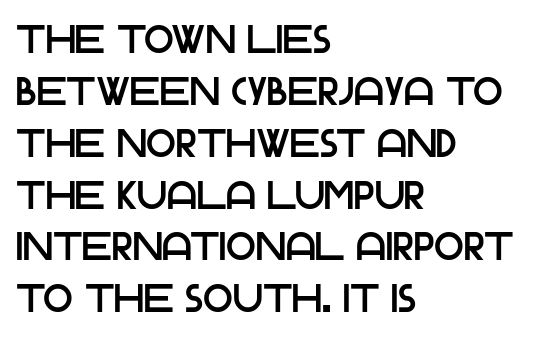
Line spacing here is normal. The gap between lines stays unmarked. Letterform terminals end flat and unadorned throughout the passage. You could call the tracking neutral — neither tight nor loose. Is this a fixed-width face? No — the glyphs have proportional, varying widths.
